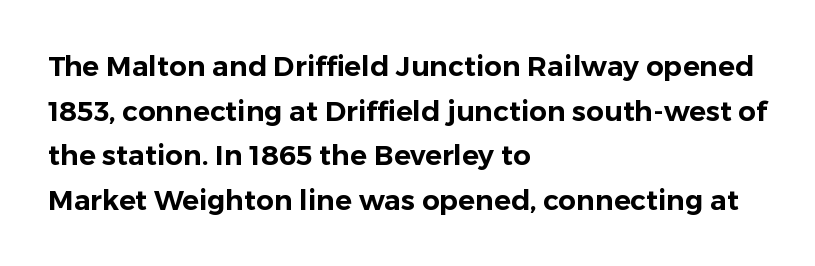
The image shows 28 px sans-serif type, upright; set left-aligned, normal line spacing (1.59x), normal letter spacing, not underlined; low stroke contrast and a medium x-height.
